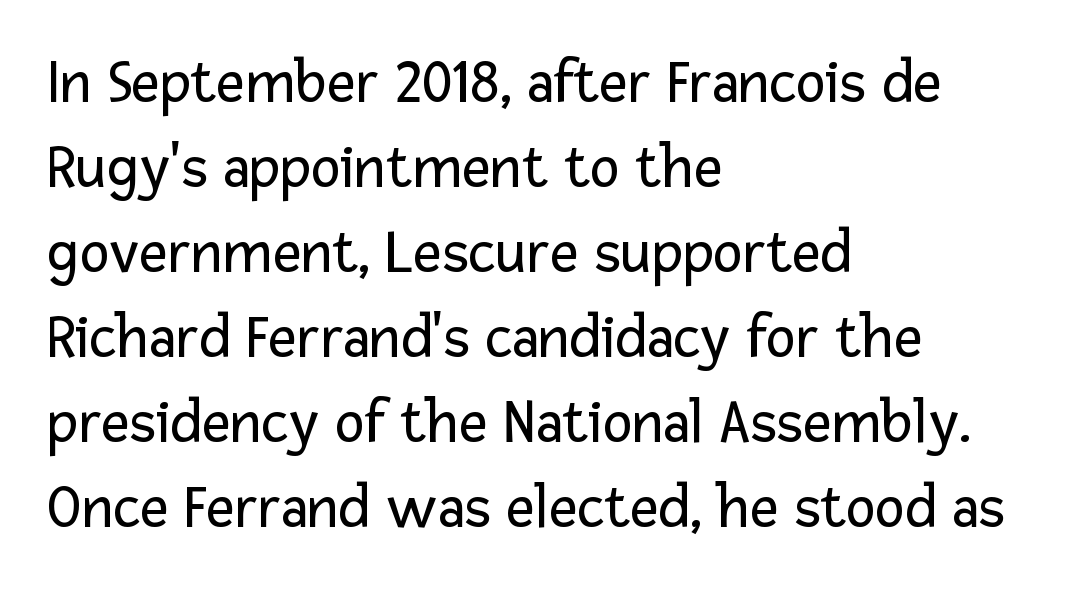
The lines in this sample share a left origin and differ only in where they stop. The zone under the glyphs is completely vacant. Is this a fixed-width face? No — the glyphs have proportional, varying widths. The face used here is a sans, in the tradition of grotesques and geometrics. A quiet, ordinary-to-light weight characterises the typeface. Ascenders rise straight up at ninety degrees.
